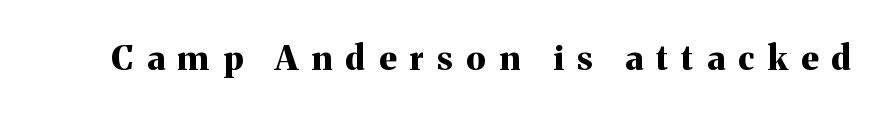
The line texture is sparse and dotted thanks to wide tracking. A full-strength bold gives these letters their thick strokes. You can tell it's not italic because the verticals are truly vertical. The font family rendered here belongs to the serif group. Character widths vary here, with narrow letters taking less room than wide ones. The space directly below the letters is spotless.
